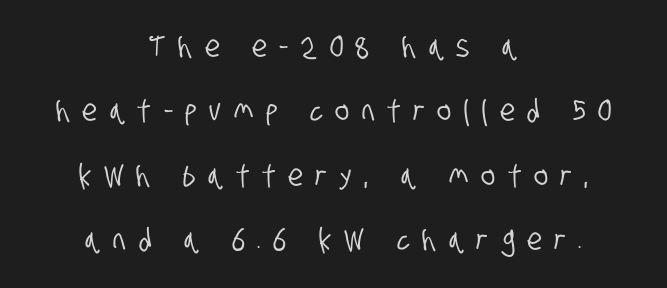
The image shows 30 px condensed sans-serif type; set centered, loose line spacing (2.15x), unusually wide letter spacing (+0.42 em), not underlined; low stroke contrast and a large x-height.
